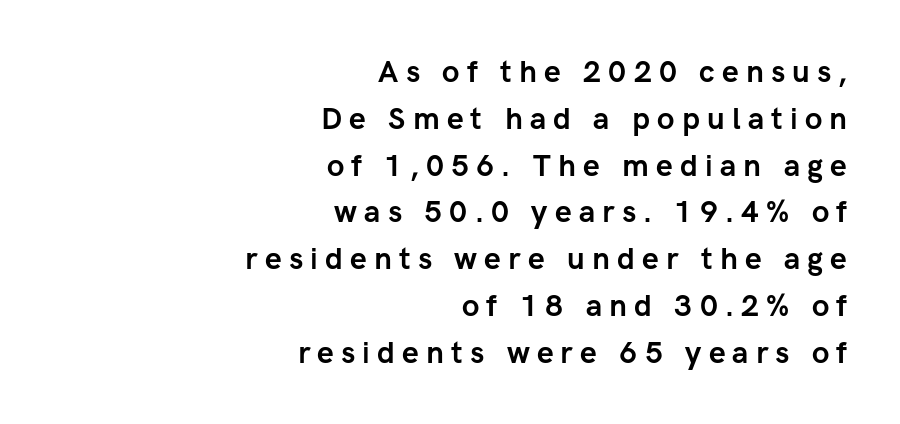
{"serif": "no", "italic": "no", "bold": "yes", "weight": "semibold", "width": "normal", "stroke_contrast": "low", "x_height": "medium", "monospaced": "no", "underline": "no", "align": "right", "line_spacing": "normal", "line_spacing_ratio": 1.56, "letter_spacing": "wide", "letter_spacing_em": 0.24, "glyph_px": 30}
